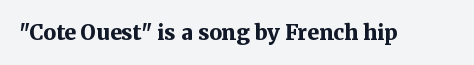
The letterforms sit shoulder to shoulder at normal distance. These lines were composed using upright roman letters. Check the space under the baseline: it is left empty. The sample has been set heavy, in full bold.
